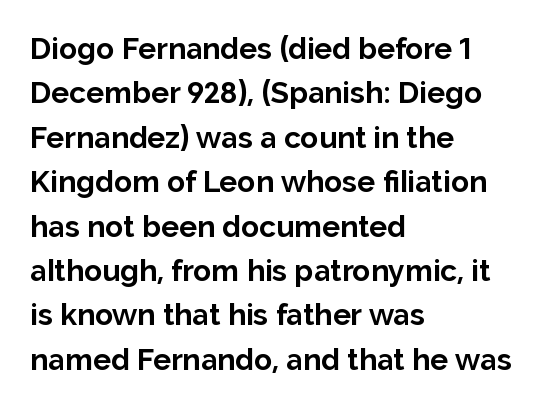
Look at the bottom of the vertical strokes: they stop flat, with no serifs. Honestly, the row spacing looks completely unremarkable. These lines were composed using upright roman letters. Do the characters align in a grid? No, the font is proportional. Does the weight exceed regular? Yes, all the way to bold. The lines in this sample share a left origin and differ only in where they stop.
